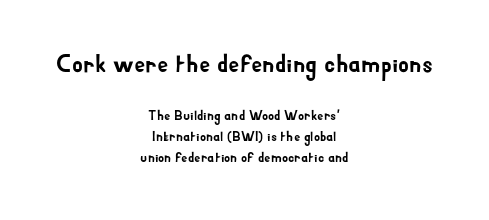
The image shows 25 px text type, upright; set centered, normal line spacing (1.49x), normal letter spacing, not underlined; the first (top) block is 1.79x larger.
